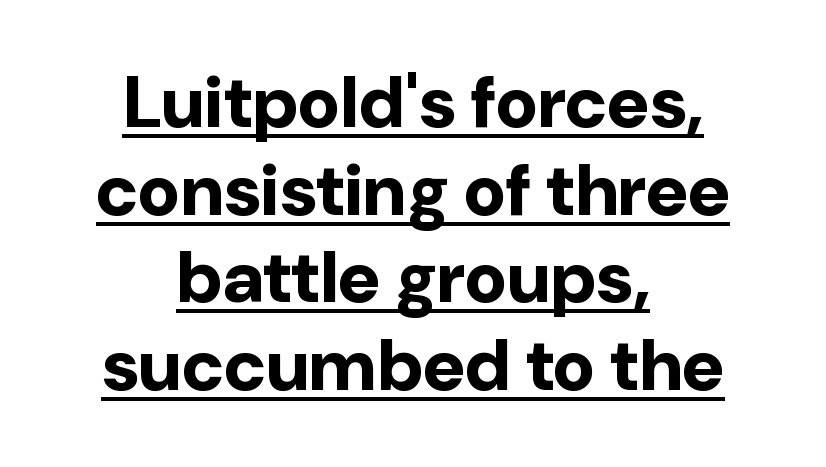
The image shows 73 px bold sans-serif type, upright; set centered, line spacing 1.2x, normal letter spacing, underlined; low stroke contrast and a medium x-height.
